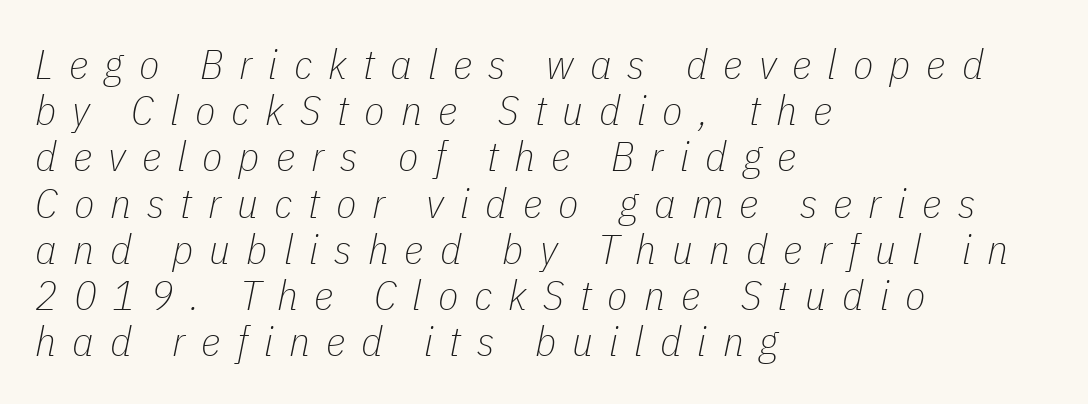
The image shows 42 px thin, condensed type, italic (leaning right); set left-aligned, tight line spacing (1.1x), unusually wide letter spacing (+0.38 em), not underlined; low stroke contrast and a medium x-height.
